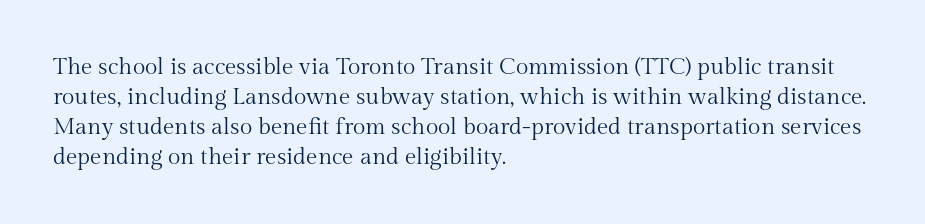
The lines are quadded left. The font sits on the lighter half of the weight spectrum, regular included. Tracking here is standard; glyphs follow each other at the usual distance. Italic? Not at all — the glyphs are vertical. Rule under the text: the space is simply empty.
